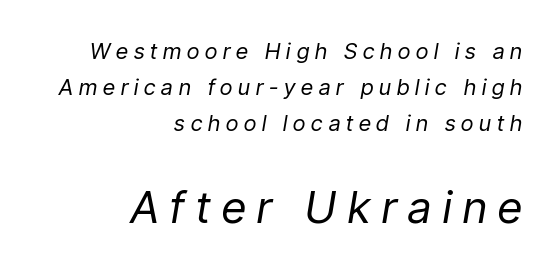
{"italic": "yes", "lean": "right", "slant_degrees": 9, "bold": "no", "weight": "regular", "width": "condensed", "stroke_contrast": "low", "x_height": "medium", "monospaced": "no", "underline": "no", "align": "right", "line_spacing": "normal", "line_spacing_ratio": 1.63, "letter_spacing": "wide", "letter_spacing_em": 0.27, "larger_block": "second", "size_ratio": 2.0, "glyph_px": 44}
